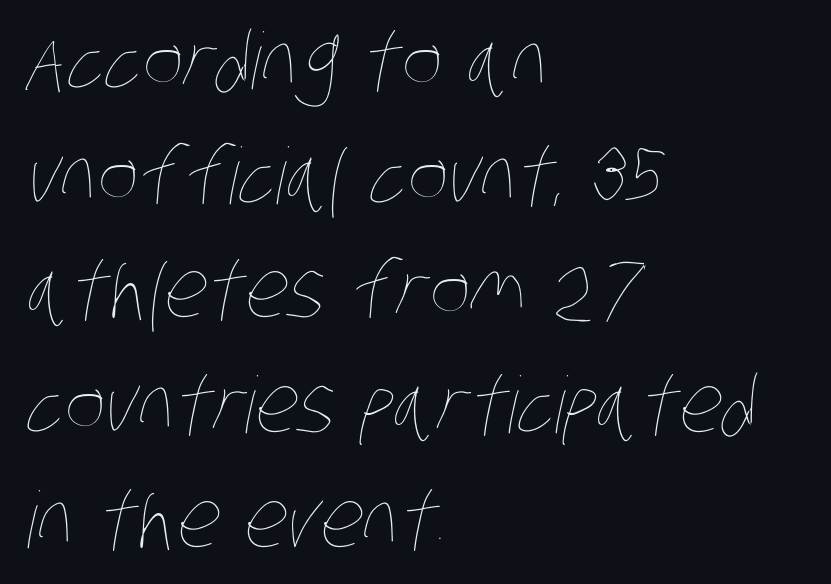
{"bold": "no", "weight": "thin", "width": "condensed", "stroke_contrast": "low", "x_height": "large", "monospaced": "no", "underline": "no", "align": "left", "line_spacing": "normal", "line_spacing_ratio": 1.47, "letter_spacing": "normal", "letter_spacing_em": 0.0, "glyph_px": 78}
